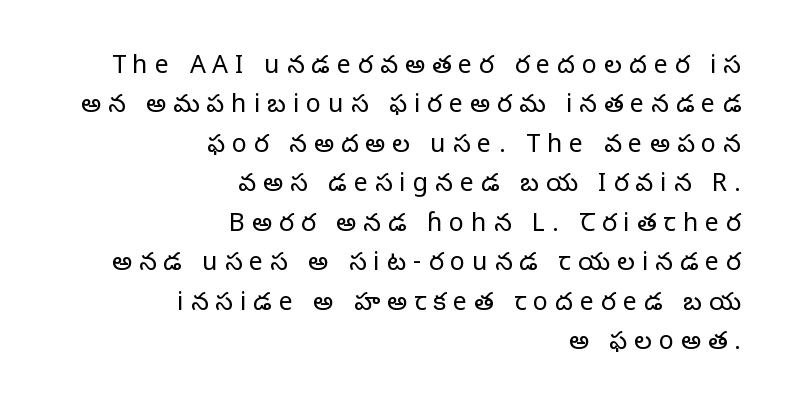
Q: Is the text bold? A: No.
Q: Is the text italic (slanted)? A: No, it is upright.
Q: Is the text underlined? A: No.
Q: How is the paragraph aligned? A: Right-aligned.
Q: Is the spacing between letters normal or unusually wide? A: Unusually wide.
Q: Is the spacing between lines tight, normal or loose? A: Normal.
